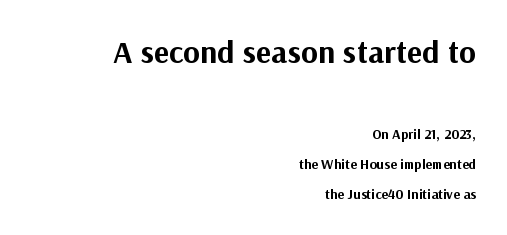
Interline gaps are noticeably wide in this sample. Short note: letters normally spaced. Pretty heavy lettering here — definitely bold. This is the regular roman posture of the typeface. Look at the glyph heights: the upper group is clearly the bigger setting. Decoration check: the copy has no underline.
